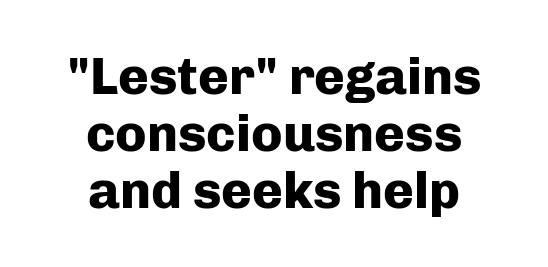
Q: Is the text bold? A: Yes.
Q: Is the text italic (slanted)? A: No, it is upright.
Q: Is the typeface a serif or a sans-serif typeface? A: Sans-serif.
Q: Is the text underlined? A: No.
Q: How is the paragraph aligned? A: Centered.
Q: Is the spacing between letters normal or unusually wide? A: Normal.
Q: Is the spacing between lines tight, normal or loose? A: Tight.
Q: Width (condensed, normal, or wide)? A: Normal.
Q: Stroke contrast? A: Low.
Q: x-height? A: Medium.
Q: Monospaced? A: No.
